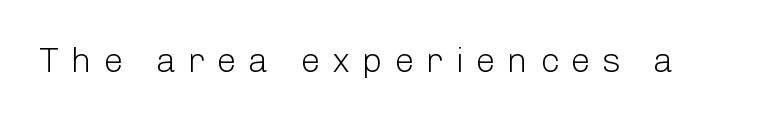
{"serif": "no", "italic": "no", "bold": "no", "weight": "light", "width": "normal", "stroke_contrast": "low", "x_height": "medium", "monospaced": "no", "underline": "no", "letter_spacing": "wide", "letter_spacing_em": 0.34, "glyph_px": 35}
